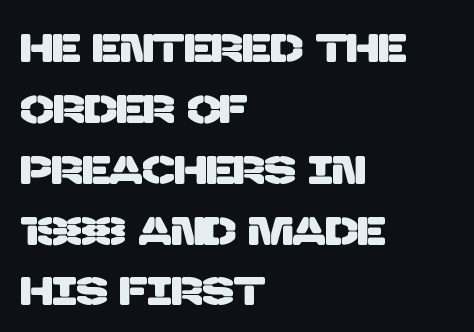
{"serif": "no", "width": "normal", "stroke_contrast": "low", "x_height": "large", "monospaced": "no", "underline": "no", "align": "left", "line_spacing": "normal", "line_spacing_ratio": 1.56, "letter_spacing": "normal", "letter_spacing_em": 0.0, "glyph_px": 39}
